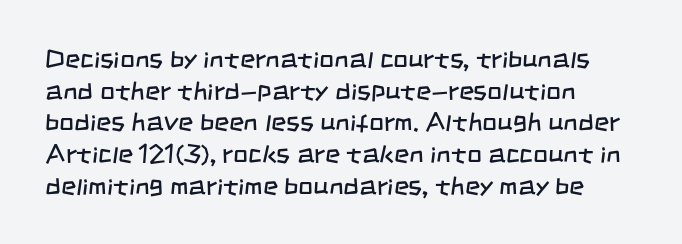
The horizontal fit of the characters is conventional and even. Any mark beneath the type? The region is blank. The passage shown is not bold in any degree. The text block is weighted toward the left margin, trailing off unevenly rightward.
